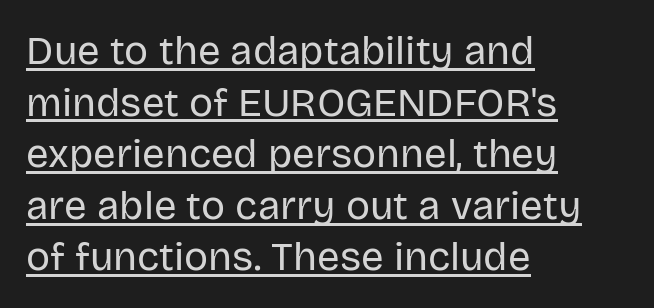
I'd call this a sans setting — the letters go barefoot. This is not heavy type; no bold has been used. Does the leading feel generous? No, just average. Nope, not italic — everything's standing straight. Caption: multi-line text, flush left, ragged right. The horizontal fit of the characters is conventional and even.
